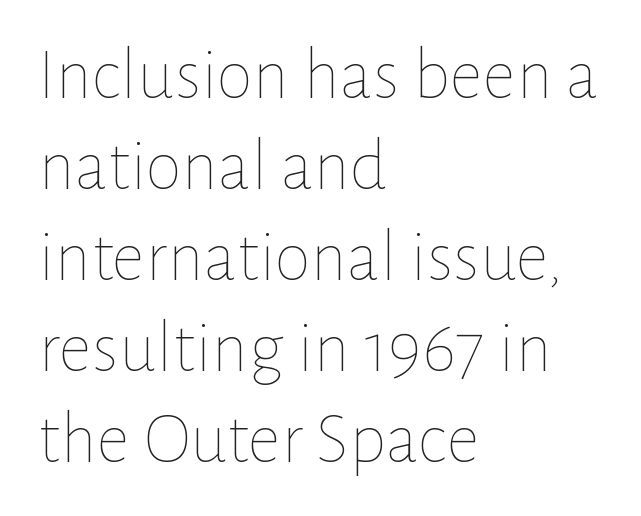
The image shows 74 px thin type, upright; set left-aligned, line spacing 1.23x, normal letter spacing, not underlined; low stroke contrast and a medium x-height.
